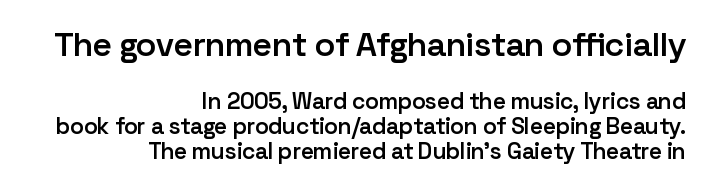
Q: Is the text bold? A: Semi-bold.
Q: Is the text italic (slanted)? A: No, it is upright.
Q: Is the typeface a serif or a sans-serif typeface? A: Sans-serif.
Q: Is the text underlined? A: No.
Q: How is the paragraph aligned? A: Right-aligned.
Q: Is the spacing between letters normal or unusually wide? A: Normal.
Q: Is the spacing between lines tight, normal or loose? A: Tight.
Q: Which block of text is set in a larger size, the first (top) or the second (bottom)? A: The first (top) one.
Q: Width (condensed, normal, or wide)? A: Normal.
Q: Stroke contrast? A: Low.
Q: x-height? A: Medium.
Q: Monospaced? A: No.
